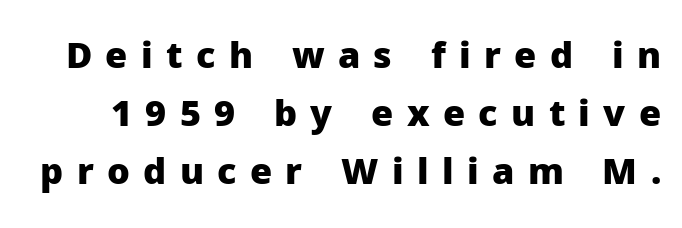
{"serif": "no", "italic": "no", "bold": "yes", "weight": "heavy", "width": "normal", "stroke_contrast": "low", "x_height": "medium", "monospaced": "no", "underline": "no", "line_spacing": "normal", "line_spacing_ratio": 1.61, "letter_spacing": "wide", "letter_spacing_em": 0.37, "glyph_px": 36}
